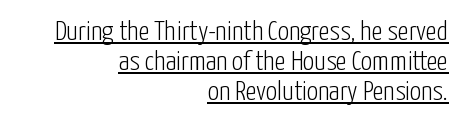
There is no visible air inserted between adjacent glyphs. The passage shown is typed in a proportional face where columns would drift. One glance says dense: line gaps are narrower than usual. The cut favours lightness, reaching ordinary text weight at its darkest. Letterform terminals end flat and unadorned throughout the passage.
